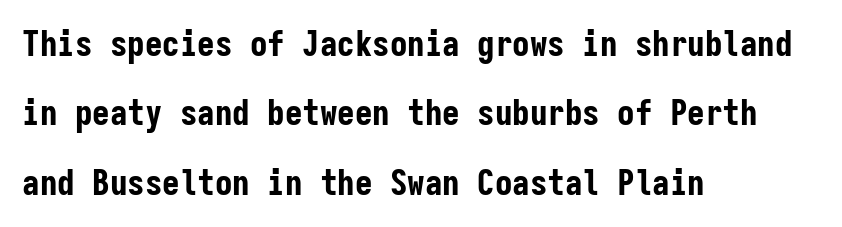
{"serif": "no", "italic": "no", "bold": "yes", "weight": "bold", "width": "condensed", "stroke_contrast": "low", "x_height": "medium", "monospaced": "yes", "underline": "no", "align": "left", "line_spacing": "loose", "line_spacing_ratio": 1.98, "letter_spacing": "normal", "letter_spacing_em": 0.0, "glyph_px": 35}
